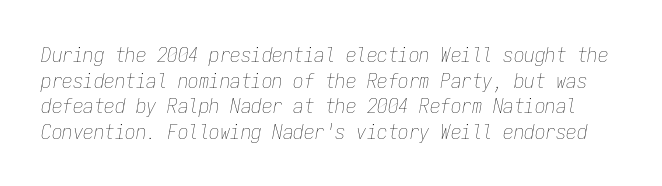
Default kerning and tracking; the words read as compact shapes. The whole block is typeset with a tilt. This rendering features lettering with no underline. Counters stay open thanks to moderate or lighter strokes.
